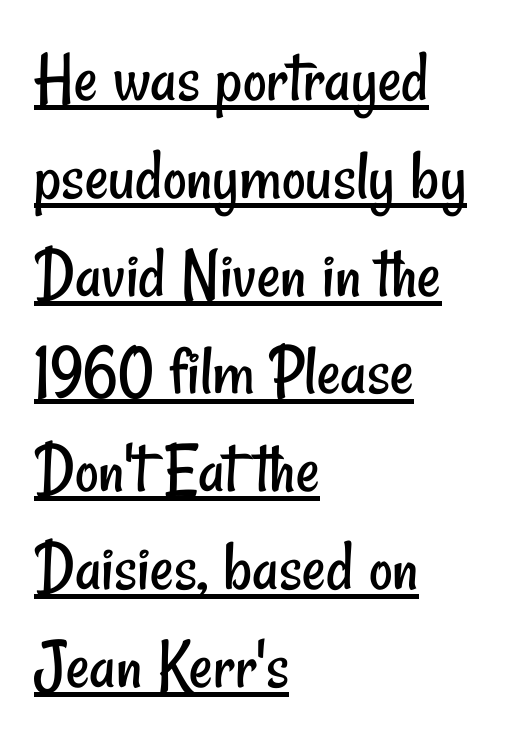
Q: Is the text bold? A: No.
Q: Is the typeface a serif or a sans-serif typeface? A: Sans-serif.
Q: Is the text underlined? A: Yes.
Q: How is the paragraph aligned? A: Left-aligned.
Q: Is the spacing between letters normal or unusually wide? A: Normal.
Q: Is the spacing between lines tight, normal or loose? A: Normal.
Q: Width (condensed, normal, or wide)? A: Condensed.
Q: Stroke contrast? A: Low.
Q: x-height? A: Small.
Q: Monospaced? A: No.
